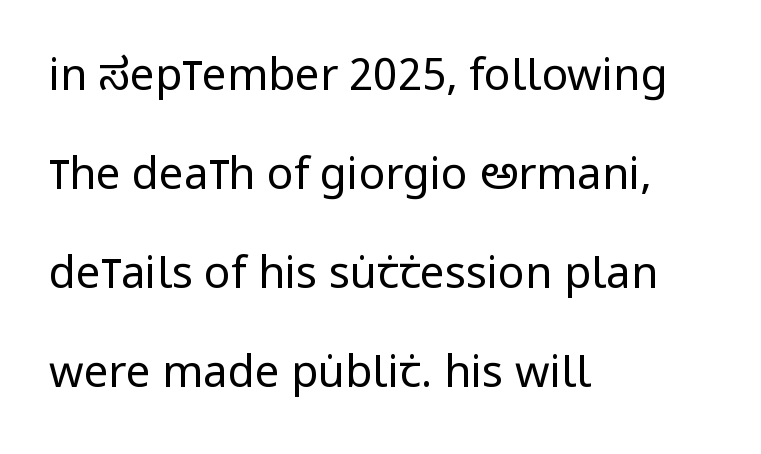
Q: Is the text bold? A: No.
Q: Is the text italic (slanted)? A: No, it is upright.
Q: Is the typeface a serif or a sans-serif typeface? A: Sans-serif.
Q: Is the text underlined? A: No.
Q: How is the paragraph aligned? A: Left-aligned.
Q: Is the spacing between letters normal or unusually wide? A: Normal.
Q: Is the spacing between lines tight, normal or loose? A: Loose.
Q: Width (condensed, normal, or wide)? A: Condensed.
Q: Stroke contrast? A: Low.
Q: x-height? A: Large.
Q: Monospaced? A: No.
